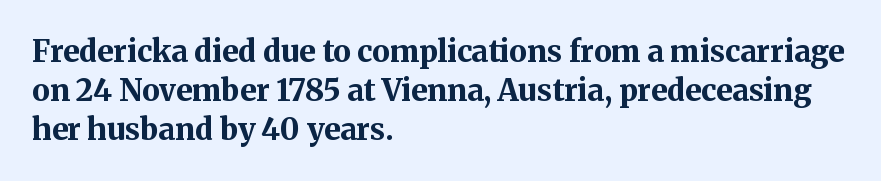
The image shows 30 px bold serif type, upright; set left-aligned, normal line spacing (1.3x), normal letter spacing, not underlined; medium stroke contrast and a medium x-height.
